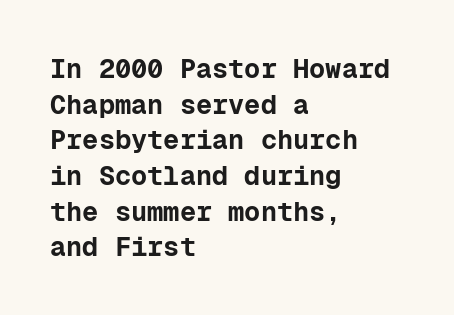
Q: Is the text bold? A: Yes.
Q: Is the text italic (slanted)? A: No, it is upright.
Q: Is the text underlined? A: No.
Q: How is the paragraph aligned? A: Left-aligned.
Q: Is the spacing between letters normal or unusually wide? A: Normal.
Q: Is the spacing between lines tight, normal or loose? A: Normal.
